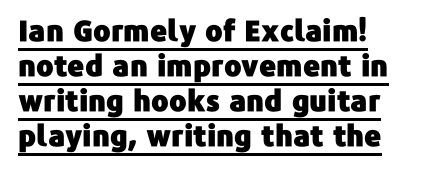
Q: Is the text italic (slanted)? A: No, it is upright.
Q: Is the typeface a serif or a sans-serif typeface? A: Sans-serif.
Q: Is the text underlined? A: Yes.
Q: How is the paragraph aligned? A: Left-aligned.
Q: Is the spacing between letters normal or unusually wide? A: Normal.
Q: Width (condensed, normal, or wide)? A: Normal.
Q: Stroke contrast? A: Low.
Q: x-height? A: Medium.
Q: Monospaced? A: No.
